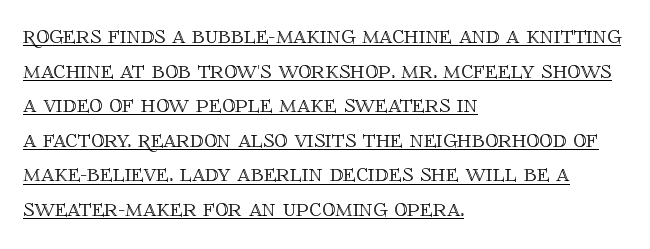
If you drew a line through each stem, it would be perfectly vertical. Each word holds together tightly as a unit, with standard inter-letter gaps. Alignment: flush left. Leading matches the norm, producing a regular column. Has an underline been added? It has.
